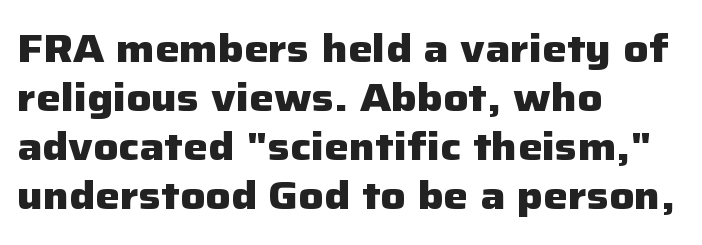
{"serif": "no", "italic": "no", "bold": "yes", "weight": "heavy", "width": "normal", "stroke_contrast": "low", "x_height": "medium", "monospaced": "no", "underline": "no", "align": "left", "line_spacing": "normal", "line_spacing_ratio": 1.26, "letter_spacing": "normal", "letter_spacing_em": 0.0, "glyph_px": 39}
